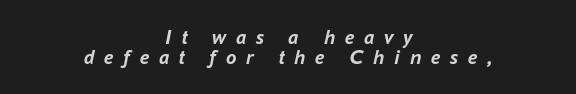
{"italic": "yes", "lean": "right", "slant_degrees": 16, "bold": "yes", "underline": "no", "align": "center", "line_spacing": "tight", "line_spacing_ratio": 0.95, "letter_spacing": "wide", "letter_spacing_em": 0.46, "glyph_px": 21}
